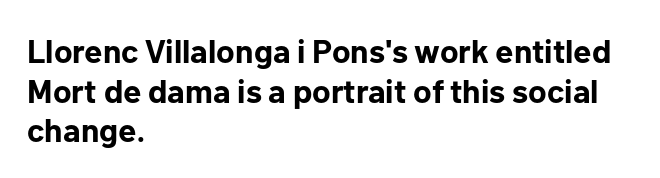
The image shows 33 px bold sans-serif type, upright; set left-aligned, line spacing 1.2x, normal letter spacing, not underlined; low stroke contrast and a medium x-height.
